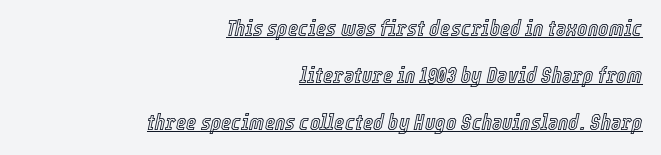
Beneath each row of characters lies a ruled line. Characters follow at the spacing the type designer built in. The axis of the letterforms is tilted away from vertical. The space between consecutive lines is lavish.
